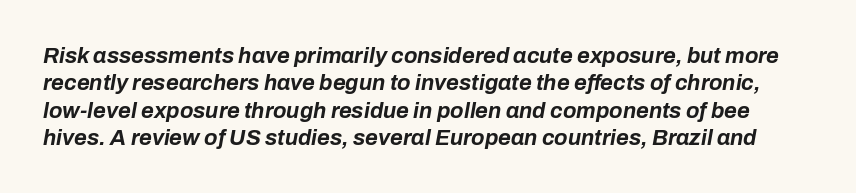
A clean baseline with only descenders dipping below it. Short note: letters normally spaced. In terms of weight, the rendering is a true, heavy bold. The specimen reads as italic at a glance.
